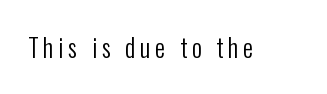
Q: Is the text bold? A: No.
Q: Is the text italic (slanted)? A: No, it is upright.
Q: Is the text underlined? A: No.
